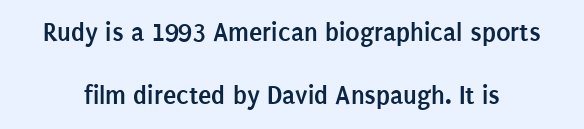
The image shows 27 px bold type, upright; set loose line spacing (2.34x), normal letter spacing, not underlined.
